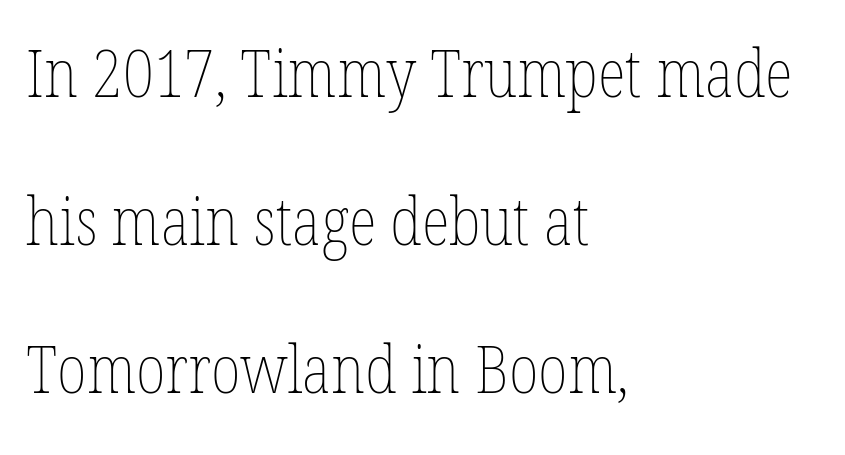
Reading down the block, your eye returns to a fixed left position each line. Is there any slant? The stems are plumb. Ink coverage per letter is moderate at most. Is there much room between lines? Yes — plenty of vertical air separates them. Do the characters align in a grid? No, the font is proportional. The area under the type is left untouched.
